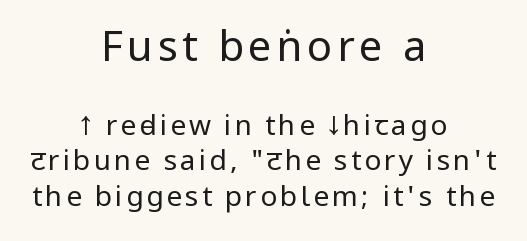
Q: Is the text bold? A: No.
Q: Is the text italic (slanted)? A: No, it is upright.
Q: Is the typeface a serif or a sans-serif typeface? A: Sans-serif.
Q: Is the text underlined? A: No.
Q: How is the paragraph aligned? A: Centered.
Q: Is the spacing between lines tight, normal or loose? A: Normal.
Q: Which block of text is set in a larger size, the first (top) or the second (bottom)? A: The first (top) one.
Q: Width (condensed, normal, or wide)? A: Condensed.
Q: Stroke contrast? A: Low.
Q: x-height? A: Large.
Q: Monospaced? A: No.
